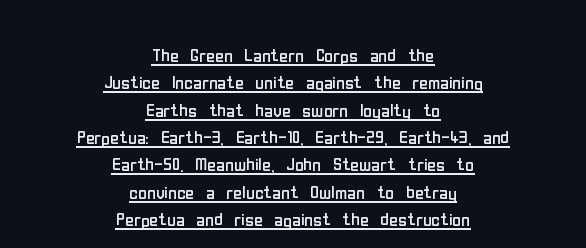
Between one letter and the next there's only the usual sliver of space. Regarding leading, the lines here are crowded together. The lines in this sample share a center point and differ in where they start and stop. Summary of weight: not heavy and not bold.
